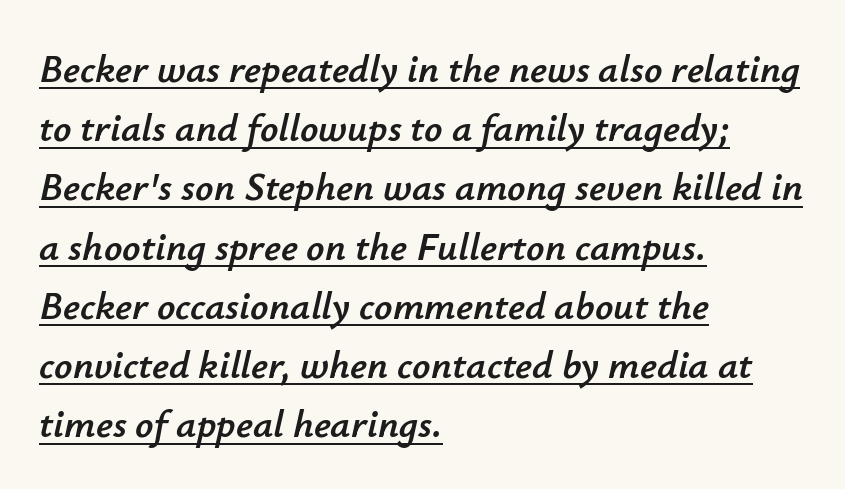
{"italic": "yes", "lean": "right", "slant_degrees": 12, "width": "normal", "stroke_contrast": "low", "x_height": "small", "monospaced": "no", "underline": "yes", "align": "left", "line_spacing": "normal", "line_spacing_ratio": 1.48, "letter_spacing": "normal", "letter_spacing_em": 0.0, "glyph_px": 40}
